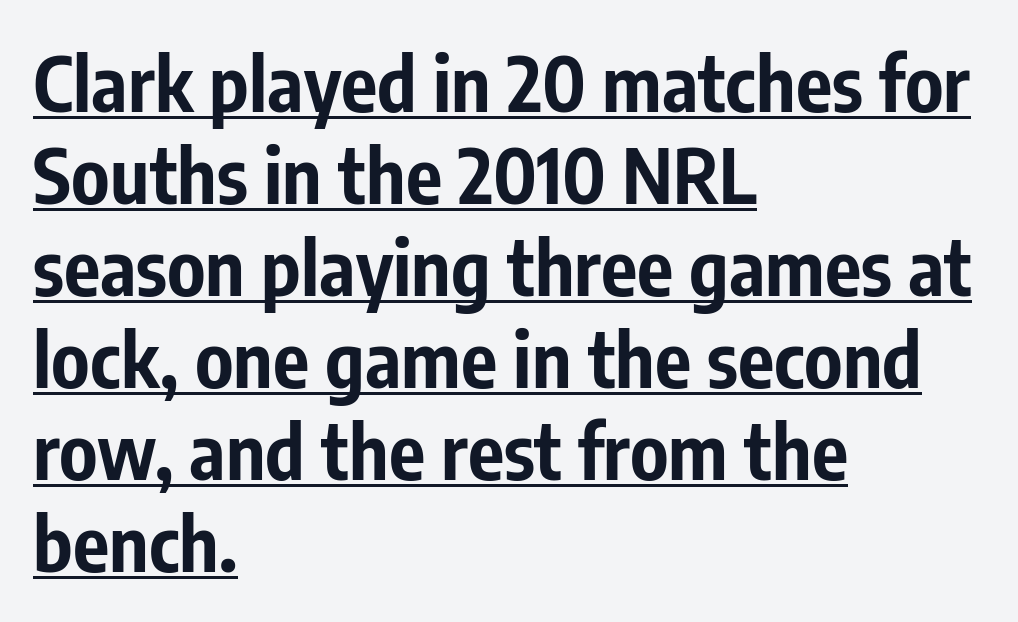
Every word sits above its own underline. Grotesque or geometric, the face here clearly has no serifs. Proportional: the letters do not fall into vertical columns. Heft: maximum for text — a bold.
